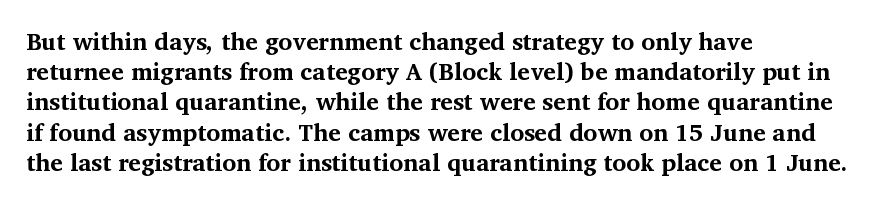
The image shows 24 px bold type, upright; set left-aligned, normal line spacing (1.26x), normal letter spacing, not underlined.
